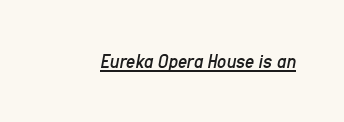
{"italic": "yes", "lean": "right", "slant_degrees": 11, "bold": "no", "underline": "yes", "letter_spacing": "normal", "letter_spacing_em": 0.0, "glyph_px": 20}
